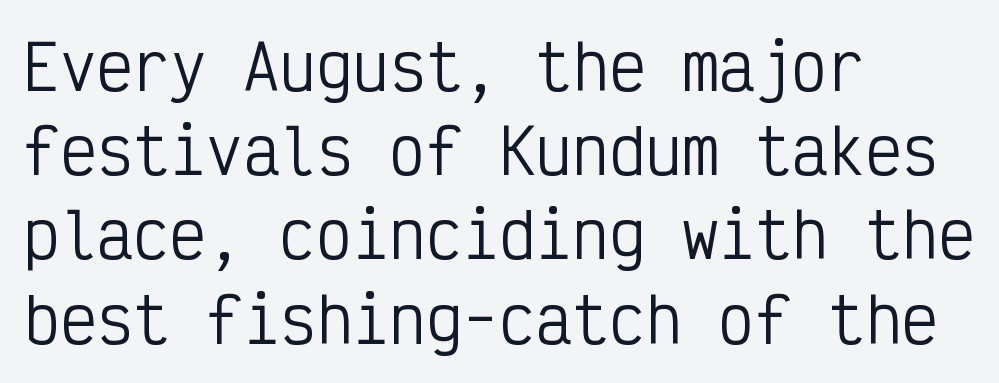
The image shows 61 px regular-weight, condensed sans-serif type, upright, monospaced; set left-aligned, normal line spacing (1.38x), normal letter spacing, not underlined; low stroke contrast and a medium x-height.
